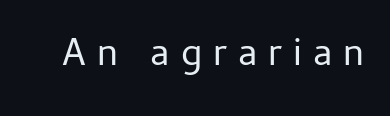
The image shows 39 px regular-weight sans-serif type, upright; set unusually wide letter spacing (+0.28 em), not underlined; low stroke contrast and a medium x-height.
